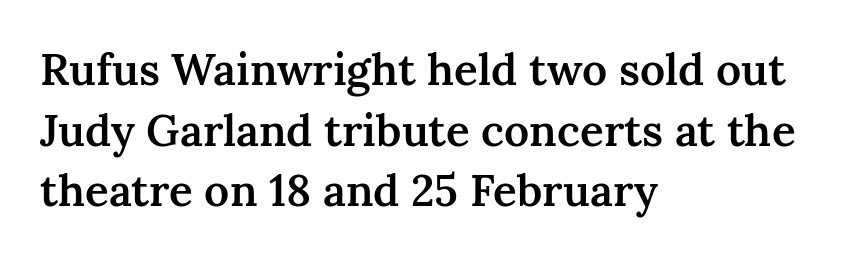
Q: Is the text bold? A: Semi-bold.
Q: Is the text italic (slanted)? A: No, it is upright.
Q: Is the typeface a serif or a sans-serif typeface? A: Serif.
Q: Is the text underlined? A: No.
Q: How is the paragraph aligned? A: Left-aligned.
Q: Is the spacing between letters normal or unusually wide? A: Normal.
Q: Is the spacing between lines tight, normal or loose? A: Normal.
Q: Width (condensed, normal, or wide)? A: Normal.
Q: Stroke contrast? A: Medium.
Q: x-height? A: Medium.
Q: Monospaced? A: No.
